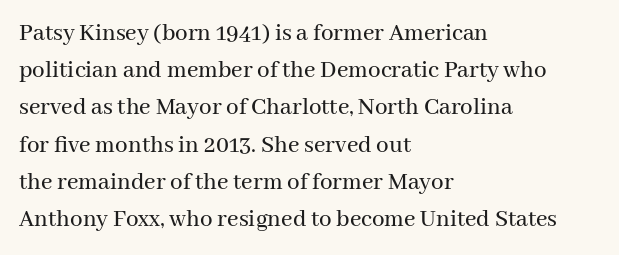
Designer's note — italics off, roman on. Compared with typical paragraphs, the rows here are spaced about the same. No word sits above an underline. Left-aligned paragraph, ragged on the right. This sample uses plain, unmodified letter spacing.
